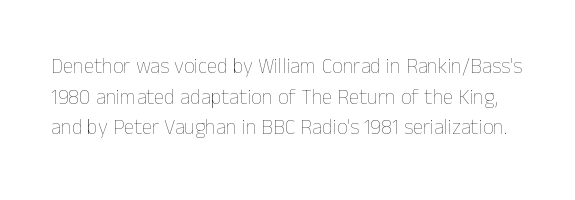
{"italic": "no", "bold": "no", "underline": "no", "line_spacing": "normal", "line_spacing_ratio": 1.46, "letter_spacing": "normal", "letter_spacing_em": 0.0, "glyph_px": 21}
